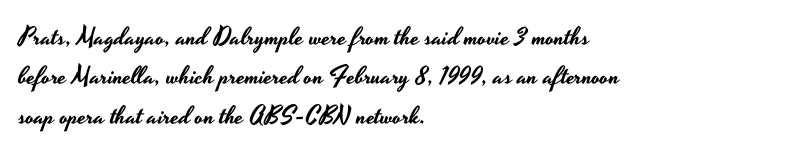
{"underline": "no", "align": "left", "line_spacing": "normal", "line_spacing_ratio": 1.58, "letter_spacing": "normal", "letter_spacing_em": 0.0, "glyph_px": 25}
